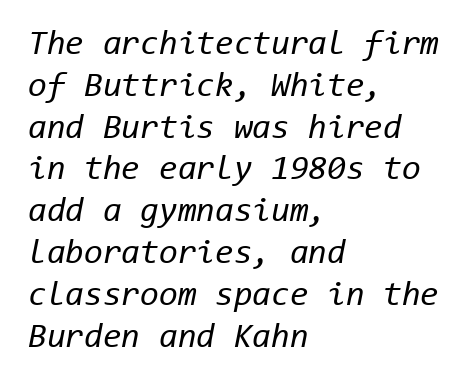
Q: Is the text bold? A: No.
Q: Is the text italic (slanted)? A: Yes, it leans right by about 11 degrees.
Q: Is the text underlined? A: No.
Q: How is the paragraph aligned? A: Left-aligned.
Q: Is the spacing between letters normal or unusually wide? A: Normal.
Q: Width (condensed, normal, or wide)? A: Normal.
Q: Stroke contrast? A: Low.
Q: x-height? A: Medium.
Q: Monospaced? A: Yes.
